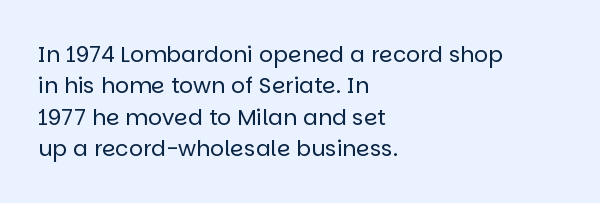
The line-height multiplier appears to be the usual default. The ragged edge is on the right, which tells us the setting is flush left. A typesetter would mark this as roman, not italic. This sample uses plain, unmodified letter spacing. No letter is thick-stroked: the sample isn't bold.
